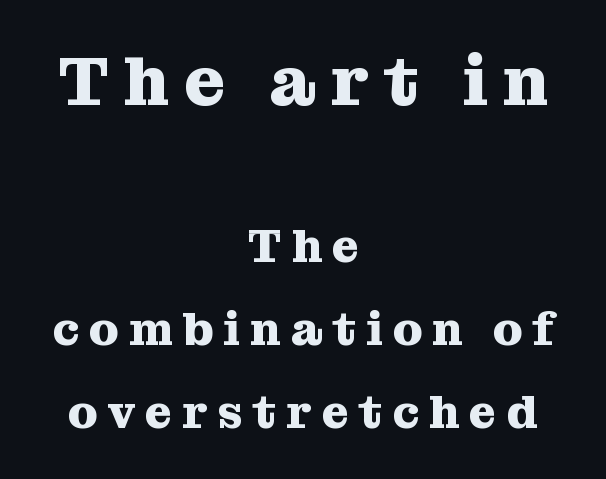
{"serif": "yes", "italic": "no", "bold": "yes", "weight": "heavy", "width": "normal", "stroke_contrast": "medium", "x_height": "medium", "monospaced": "no", "underline": "no", "align": "center", "line_spacing_ratio": 1.76, "letter_spacing": "wide", "letter_spacing_em": 0.21, "larger_block": "first", "size_ratio": 1.49, "glyph_px": 70}
